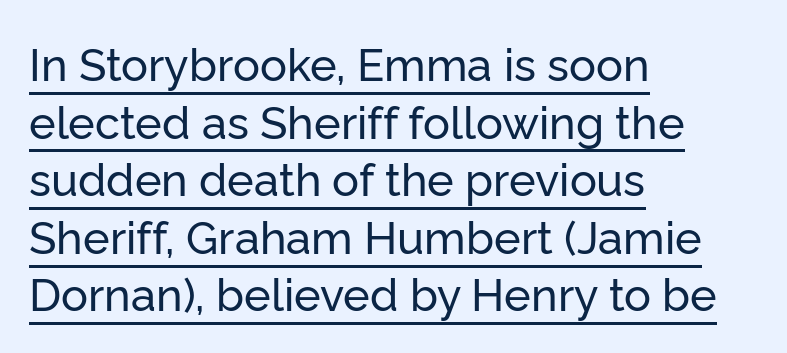
The image shows 45 px sans-serif type, upright; set left-aligned, normal line spacing (1.28x), normal letter spacing, underlined; low stroke contrast and a medium x-height.
